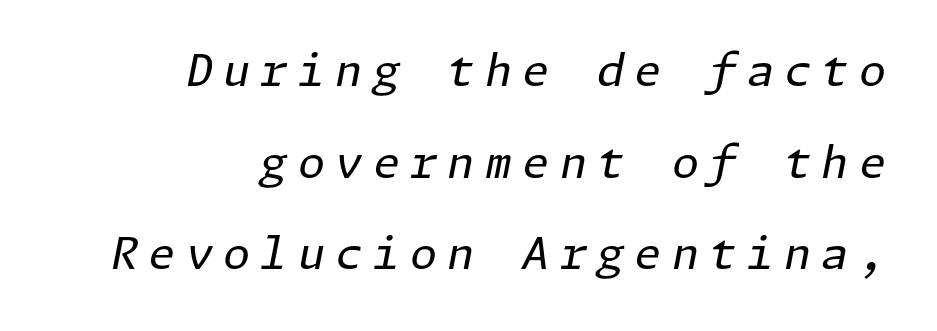
The image shows 44 px regular-weight type, italic (leaning right); set right-aligned, loose line spacing (2.08x), unusually wide letter spacing (+0.23 em), not underlined; low stroke contrast and a medium x-height.
